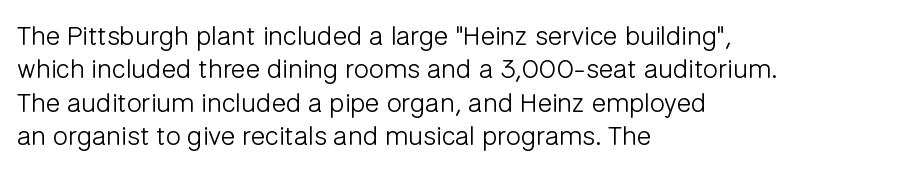
No letter is thick-stroked: the sample isn't bold. This rendering leaves character spacing at its baseline value. A bare baseline throughout the passage. Line beginnings align vertically; line endings do not. This sample uses an upright cut, with every glyph sitting square on the baseline.
